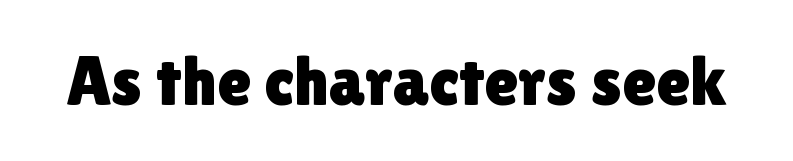
The image shows 70 px sans-serif type, upright; set normal letter spacing, not underlined; a medium x-height.
